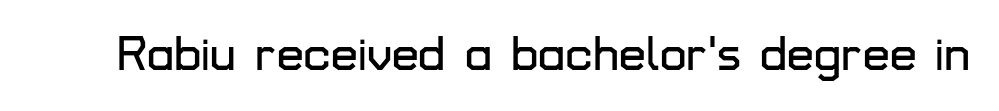
Q: Is the text italic (slanted)? A: No, it is upright.
Q: Is the typeface a serif or a sans-serif typeface? A: Sans-serif.
Q: Is the text underlined? A: No.
Q: Is the spacing between letters normal or unusually wide? A: Normal.
Q: Width (condensed, normal, or wide)? A: Normal.
Q: Stroke contrast? A: Low.
Q: x-height? A: Medium.
Q: Monospaced? A: No.
